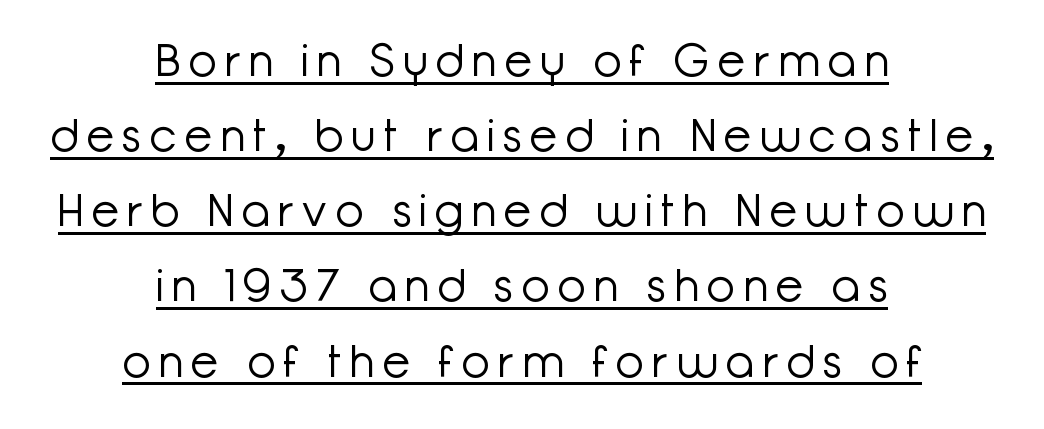
{"serif": "no", "italic": "no", "bold": "no", "weight": "light", "width": "normal", "stroke_contrast": "low", "x_height": "medium", "monospaced": "no", "underline": "yes", "align": "center", "line_spacing": "normal", "line_spacing_ratio": 1.67, "letter_spacing": "wide", "letter_spacing_em": 0.2, "glyph_px": 45}
